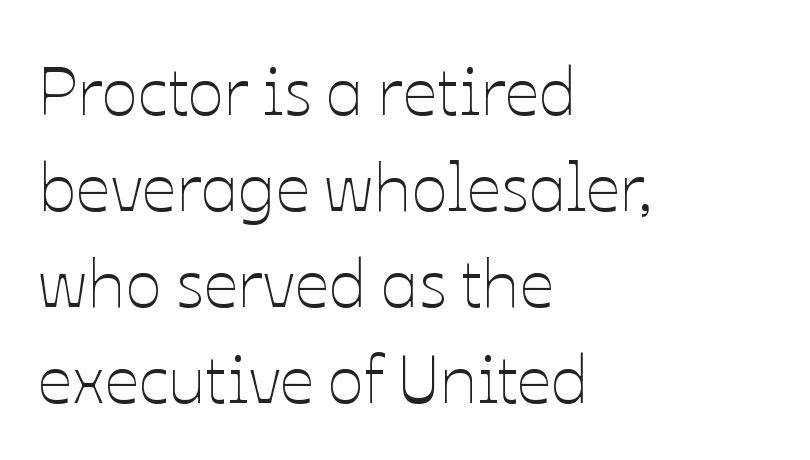
Q: Is the text bold? A: No.
Q: Is the text italic (slanted)? A: No, it is upright.
Q: Is the text underlined? A: No.
Q: How is the paragraph aligned? A: Left-aligned.
Q: Is the spacing between letters normal or unusually wide? A: Normal.
Q: Is the spacing between lines tight, normal or loose? A: Normal.
Q: Width (condensed, normal, or wide)? A: Normal.
Q: Stroke contrast? A: Low.
Q: x-height? A: Medium.
Q: Monospaced? A: No.
